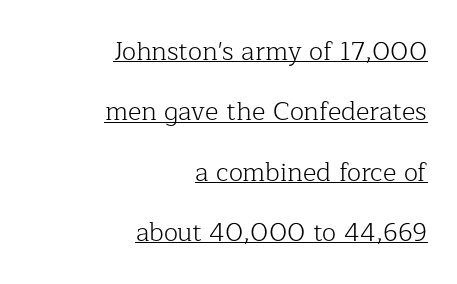
The image shows 26 px text type, upright; set right-aligned, loose line spacing (2.32x), normal letter spacing, underlined.
